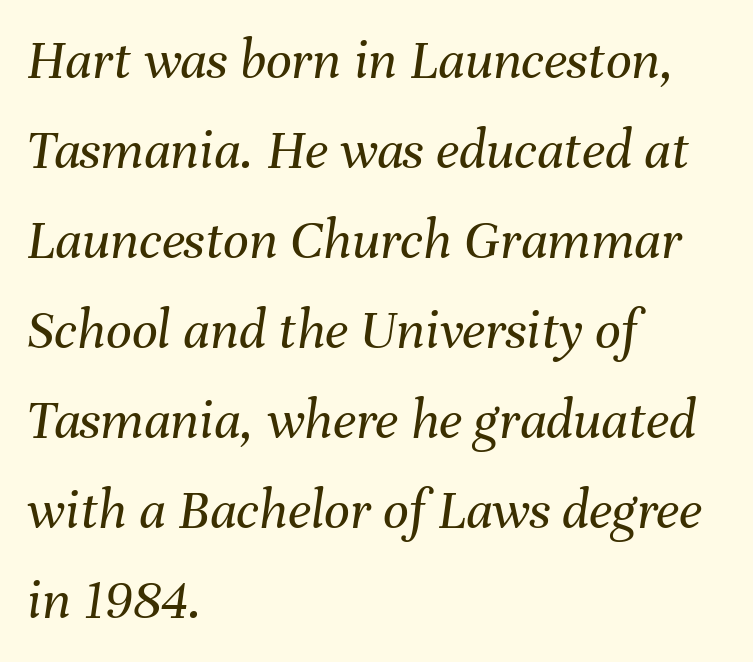
The image shows 57 px regular-weight type, italic (leaning right); set left-aligned, normal line spacing (1.58x), normal letter spacing, not underlined; medium stroke contrast and a medium x-height.
